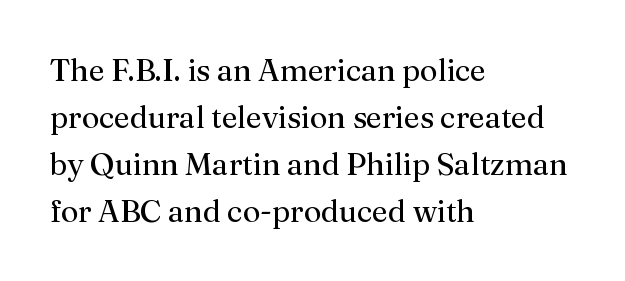
{"serif": "yes", "italic": "no", "bold": "no", "weight": "regular", "width": "normal", "stroke_contrast": "medium", "x_height": "medium", "monospaced": "no", "underline": "no", "align": "left", "line_spacing": "normal", "line_spacing_ratio": 1.52, "letter_spacing": "normal", "letter_spacing_em": 0.0, "glyph_px": 31}
